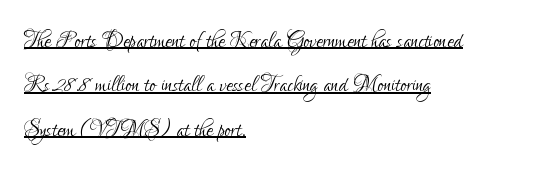
Q: Is the text bold? A: No.
Q: Is the text italic (slanted)? A: Yes.
Q: Is the typeface a serif or a sans-serif typeface? A: Sans-serif.
Q: Is the text underlined? A: Yes.
Q: How is the paragraph aligned? A: Left-aligned.
Q: Is the spacing between letters normal or unusually wide? A: Normal.
Q: Is the spacing between lines tight, normal or loose? A: Normal.
Q: Width (condensed, normal, or wide)? A: Condensed.
Q: Stroke contrast? A: Low.
Q: x-height? A: Small.
Q: Monospaced? A: No.
